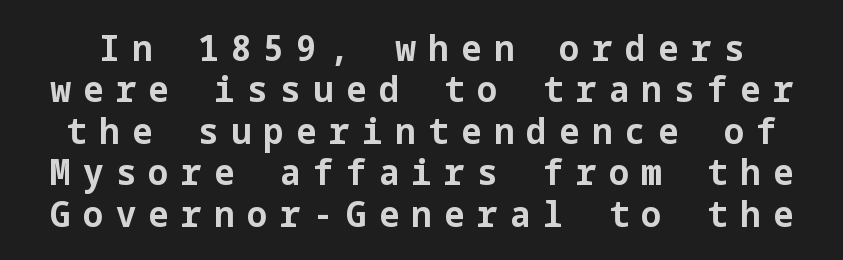
Q: Is the text bold? A: Yes.
Q: Is the text italic (slanted)? A: No, it is upright.
Q: Is the typeface a serif or a sans-serif typeface? A: Sans-serif.
Q: Is the text underlined? A: No.
Q: Is the spacing between letters normal or unusually wide? A: Unusually wide.
Q: Is the spacing between lines tight, normal or loose? A: Tight.
Q: Width (condensed, normal, or wide)? A: Normal.
Q: Stroke contrast? A: Low.
Q: x-height? A: Medium.
